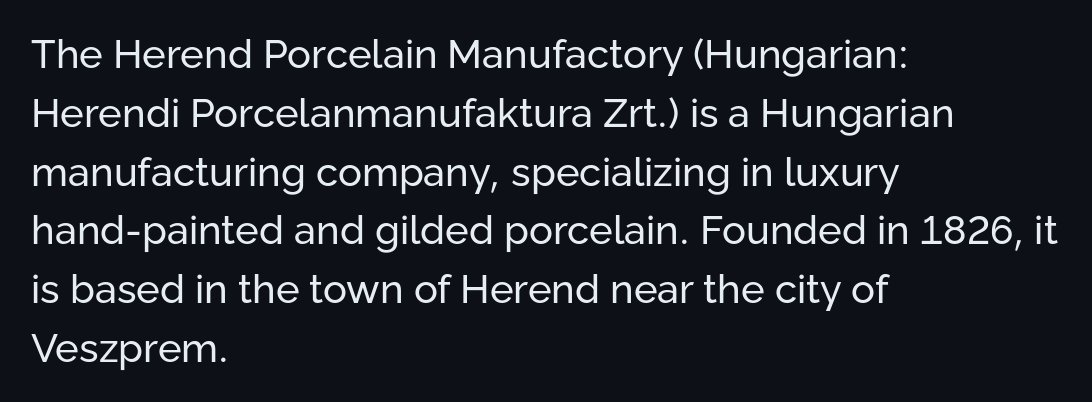
The image shows 40 px regular-weight sans-serif type, upright; set left-aligned, normal line spacing (1.47x), normal letter spacing, not underlined; low stroke contrast and a medium x-height.
